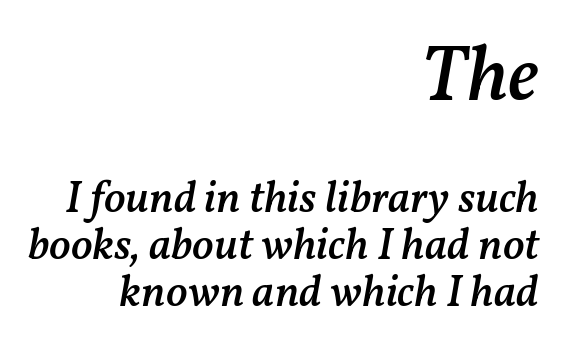
The image shows 79 px semibold type, italic (leaning right); set right-aligned, tight line spacing (1.04x), normal letter spacing, not underlined; the first (top) block is 1.76x larger; medium stroke contrast and a medium x-height.
